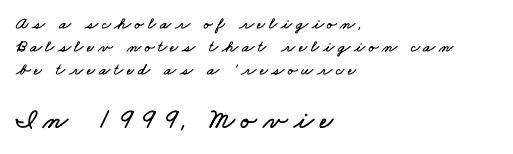
{"width": "wide", "stroke_contrast": "low", "x_height": "small", "monospaced": "no", "underline": "no", "align": "left", "line_spacing": "normal", "line_spacing_ratio": 1.34, "letter_spacing": "wide", "letter_spacing_em": 0.22, "larger_block": "second", "size_ratio": 1.71, "glyph_px": 29}
